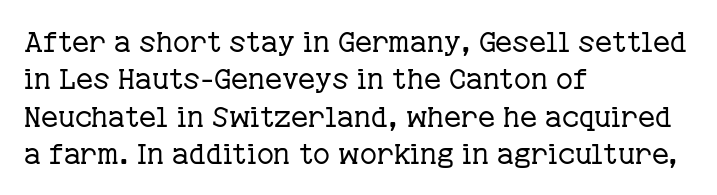
Q: Is the text bold? A: No.
Q: Is the text italic (slanted)? A: No, it is upright.
Q: Is the typeface a serif or a sans-serif typeface? A: Serif.
Q: Is the text underlined? A: No.
Q: How is the paragraph aligned? A: Left-aligned.
Q: Is the spacing between letters normal or unusually wide? A: Normal.
Q: Is the spacing between lines tight, normal or loose? A: Normal.
Q: Width (condensed, normal, or wide)? A: Normal.
Q: Stroke contrast? A: Low.
Q: x-height? A: Medium.
Q: Monospaced? A: No.
